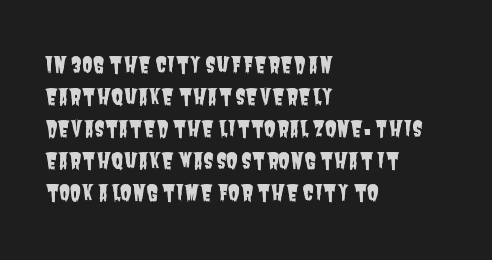
The image shows 21 px text type; set left-aligned, normal line spacing (1.52x), normal letter spacing, not underlined.
